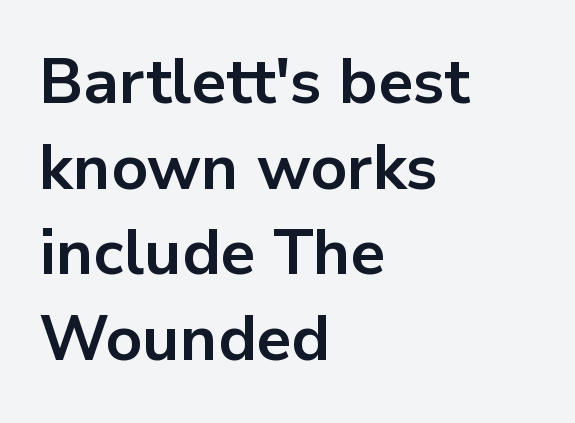
The letters advance in unequal steps, a hallmark of proportional type. The horizontal fit of the characters is conventional and even. Caption: multi-line text, flush left, ragged right. Ordinary non-slanted type is in use. In terms of leading, this rendering sits right in the middle. Nope, no serifs anywhere on these letters.
